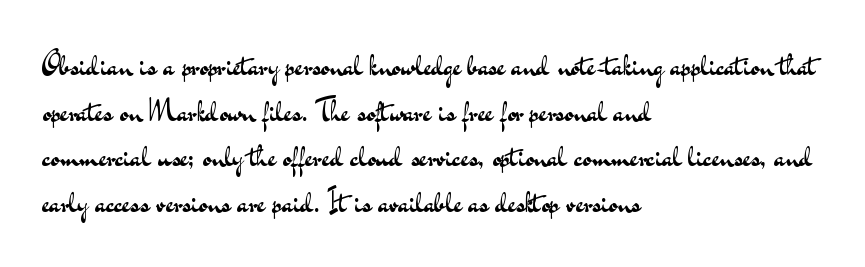
{"serif": "no", "bold": "no", "weight": "regular", "width": "wide", "stroke_contrast": "medium", "x_height": "small", "monospaced": "no", "underline": "no", "align": "left", "line_spacing": "normal", "line_spacing_ratio": 1.47, "letter_spacing": "normal", "letter_spacing_em": 0.0, "glyph_px": 31}
